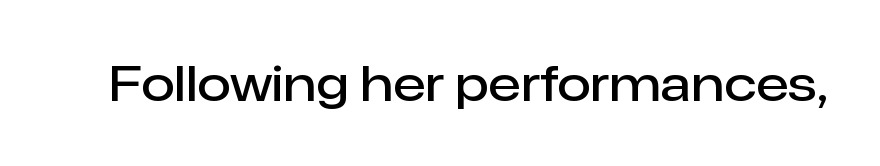
{"serif": "no", "italic": "no", "bold": "semi", "weight": "semibold", "width": "normal", "stroke_contrast": "low", "x_height": "medium", "monospaced": "no", "underline": "no", "letter_spacing": "normal", "letter_spacing_em": 0.0, "glyph_px": 49}
